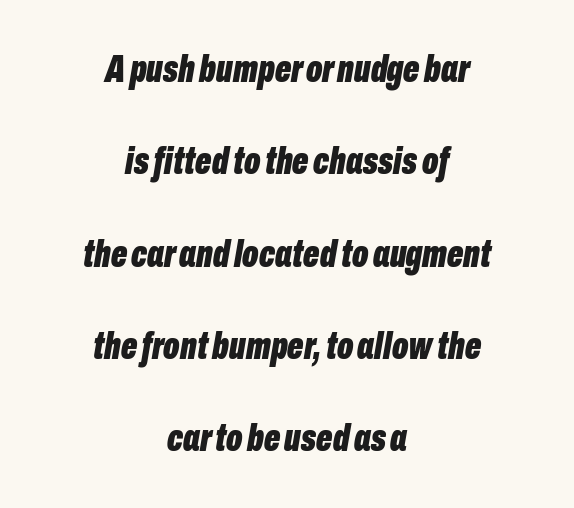
Q: Is the text bold? A: Yes.
Q: Is the text italic (slanted)? A: Yes, it leans right by about 10 degrees.
Q: Is the text underlined? A: No.
Q: How is the paragraph aligned? A: Centered.
Q: Is the spacing between letters normal or unusually wide? A: Normal.
Q: Is the spacing between lines tight, normal or loose? A: Loose.
Q: Width (condensed, normal, or wide)? A: Condensed.
Q: Stroke contrast? A: Low.
Q: x-height? A: Medium.
Q: Monospaced? A: No.
